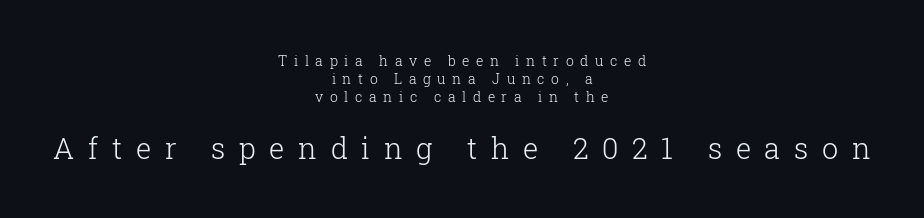
The image shows 29 px light serif type, upright; set centered, normal line spacing (1.28x), unusually wide letter spacing (+0.47 em), not underlined; the second (bottom) block is 2.07x larger; low stroke contrast and a medium x-height.
